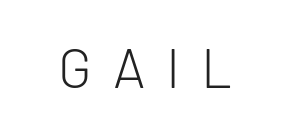
{"serif": "no", "italic": "no", "bold": "no", "weight": "light", "width": "normal", "stroke_contrast": "low", "x_height": "medium", "monospaced": "no", "underline": "no", "letter_spacing": "wide", "letter_spacing_em": 0.38, "glyph_px": 55}
